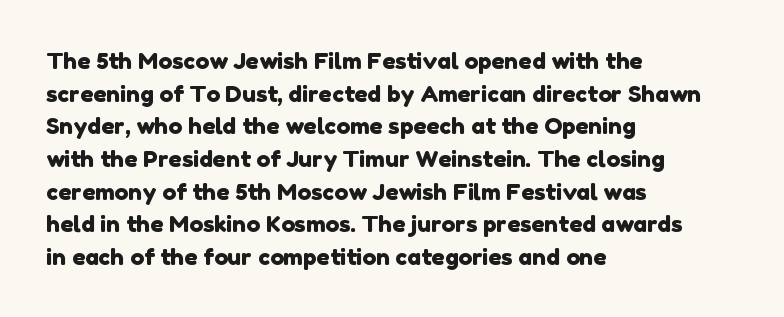
{"underline": "no", "align": "left", "line_spacing": "normal", "line_spacing_ratio": 1.42, "letter_spacing": "normal", "letter_spacing_em": 0.0, "glyph_px": 23}
